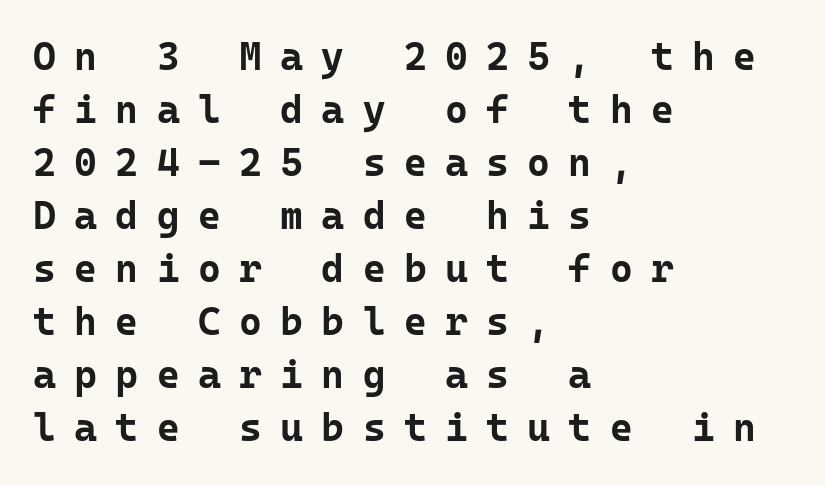
Q: Is the text bold? A: Yes.
Q: Is the text italic (slanted)? A: No, it is upright.
Q: Is the typeface a serif or a sans-serif typeface? A: Sans-serif.
Q: Is the text underlined? A: No.
Q: How is the paragraph aligned? A: Left-aligned.
Q: Is the spacing between letters normal or unusually wide? A: Unusually wide.
Q: Is the spacing between lines tight, normal or loose? A: Normal.
Q: Width (condensed, normal, or wide)? A: Normal.
Q: Stroke contrast? A: Low.
Q: x-height? A: Medium.
Q: Monospaced? A: Yes.
